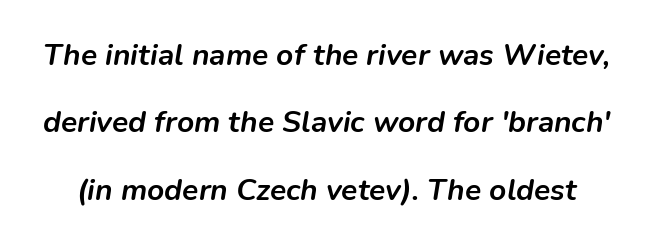
Q: Is the text bold? A: Yes.
Q: Is the text italic (slanted)? A: Yes, it leans right by about 9 degrees.
Q: Is the text underlined? A: No.
Q: Is the spacing between letters normal or unusually wide? A: Normal.
Q: Is the spacing between lines tight, normal or loose? A: Loose.
Q: Width (condensed, normal, or wide)? A: Normal.
Q: Stroke contrast? A: Low.
Q: x-height? A: Medium.
Q: Monospaced? A: No.
